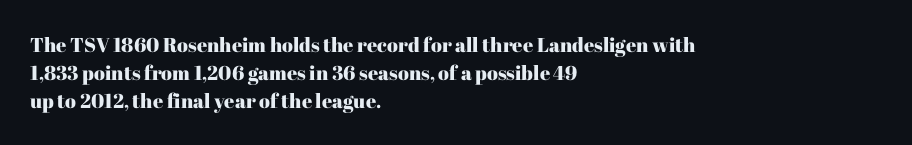
{"italic": "no", "underline": "no", "align": "left", "line_spacing": "normal", "line_spacing_ratio": 1.41, "letter_spacing": "normal", "letter_spacing_em": 0.0, "glyph_px": 20}
